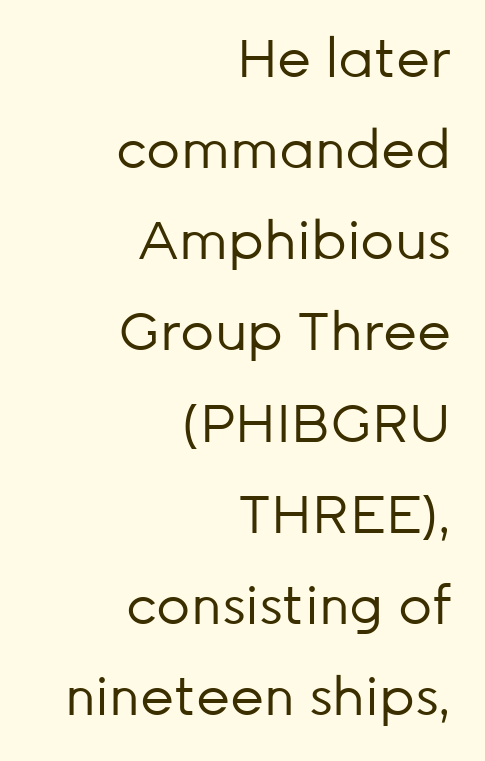
The image shows 53 px regular-weight sans-serif type, upright; set right-aligned, line spacing 1.72x, normal letter spacing, not underlined; low stroke contrast and a medium x-height.
